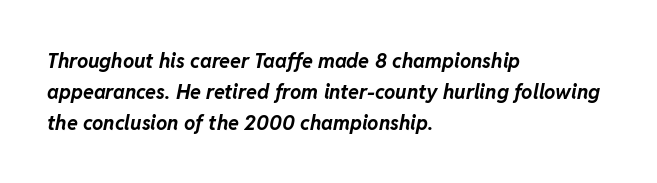
The image shows 20 px bold type, italic (leaning right); set left-aligned, normal line spacing (1.54x), normal letter spacing, not underlined.
